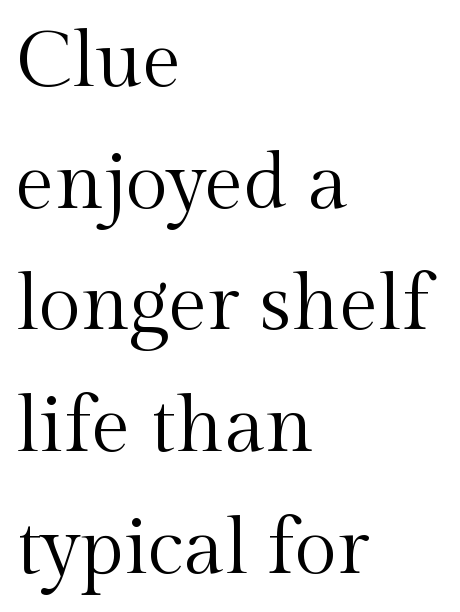
{"serif": "yes", "italic": "no", "bold": "no", "weight": "regular", "width": "normal", "x_height": "medium", "monospaced": "no", "underline": "no", "align": "left", "line_spacing": "normal", "line_spacing_ratio": 1.56, "letter_spacing": "normal", "letter_spacing_em": 0.0, "glyph_px": 78}
